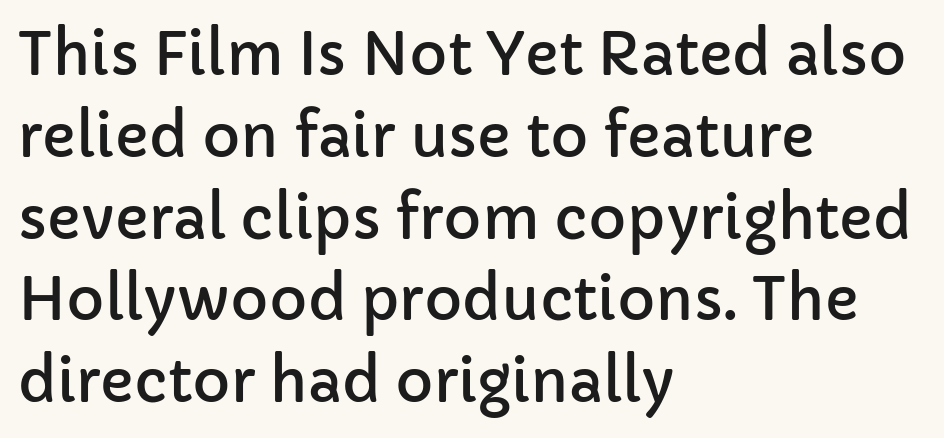
Q: Is the text italic (slanted)? A: No, it is upright.
Q: Is the typeface a serif or a sans-serif typeface? A: Sans-serif.
Q: Is the text underlined? A: No.
Q: How is the paragraph aligned? A: Left-aligned.
Q: Is the spacing between letters normal or unusually wide? A: Normal.
Q: Is the spacing between lines tight, normal or loose? A: Normal.
Q: Width (condensed, normal, or wide)? A: Normal.
Q: Stroke contrast? A: Low.
Q: x-height? A: Medium.
Q: Monospaced? A: No.
